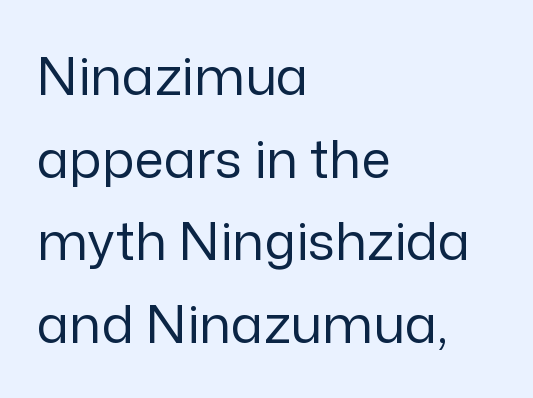
Q: Is the text bold? A: No.
Q: Is the text italic (slanted)? A: No, it is upright.
Q: Is the typeface a serif or a sans-serif typeface? A: Sans-serif.
Q: Is the text underlined? A: No.
Q: How is the paragraph aligned? A: Left-aligned.
Q: Is the spacing between letters normal or unusually wide? A: Normal.
Q: Is the spacing between lines tight, normal or loose? A: Normal.
Q: Width (condensed, normal, or wide)? A: Normal.
Q: Stroke contrast? A: Low.
Q: x-height? A: Medium.
Q: Monospaced? A: No.
